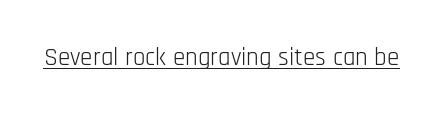
Q: Is the text bold? A: No.
Q: Is the text italic (slanted)? A: No, it is upright.
Q: Is the text underlined? A: Yes.
Q: Is the spacing between letters normal or unusually wide? A: Normal.
